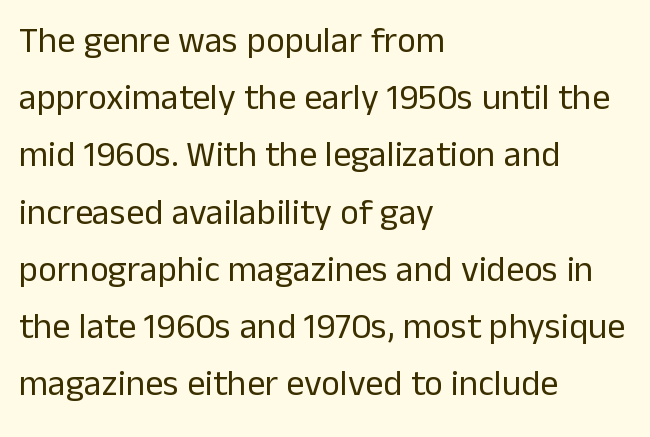
{"serif": "no", "italic": "no", "bold": "no", "weight": "regular", "width": "normal", "stroke_contrast": "low", "x_height": "medium", "monospaced": "no", "underline": "no", "align": "left", "line_spacing": "normal", "line_spacing_ratio": 1.59, "letter_spacing": "normal", "letter_spacing_em": 0.0, "glyph_px": 36}
